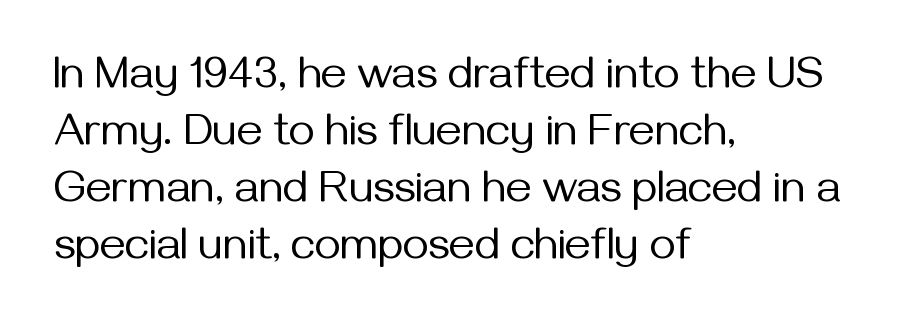
The image shows 45 px regular-weight sans-serif type, upright; set left-aligned, normal line spacing (1.27x), normal letter spacing, not underlined; medium stroke contrast and a medium x-height.
